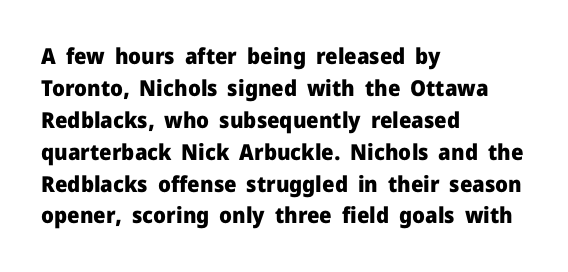
{"italic": "no", "bold": "yes", "underline": "no", "align": "left", "line_spacing": "normal", "line_spacing_ratio": 1.45, "letter_spacing": "normal", "letter_spacing_em": 0.0, "glyph_px": 22}
